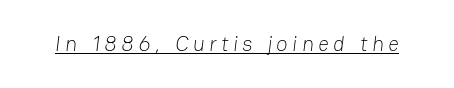
The type is letterspaced generously, with wide tracking. Stems here are at most as thick as an everyday book face. Notice how a bar underscores the lettering throughout.
